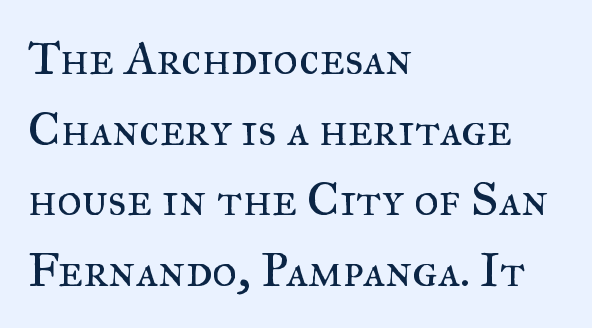
{"serif": "yes", "italic": "no", "bold": "no", "weight": "regular", "width": "normal", "stroke_contrast": "medium", "x_height": "small", "monospaced": "no", "underline": "no", "align": "left", "line_spacing": "normal", "line_spacing_ratio": 1.47, "letter_spacing": "normal", "letter_spacing_em": 0.0, "glyph_px": 48}
